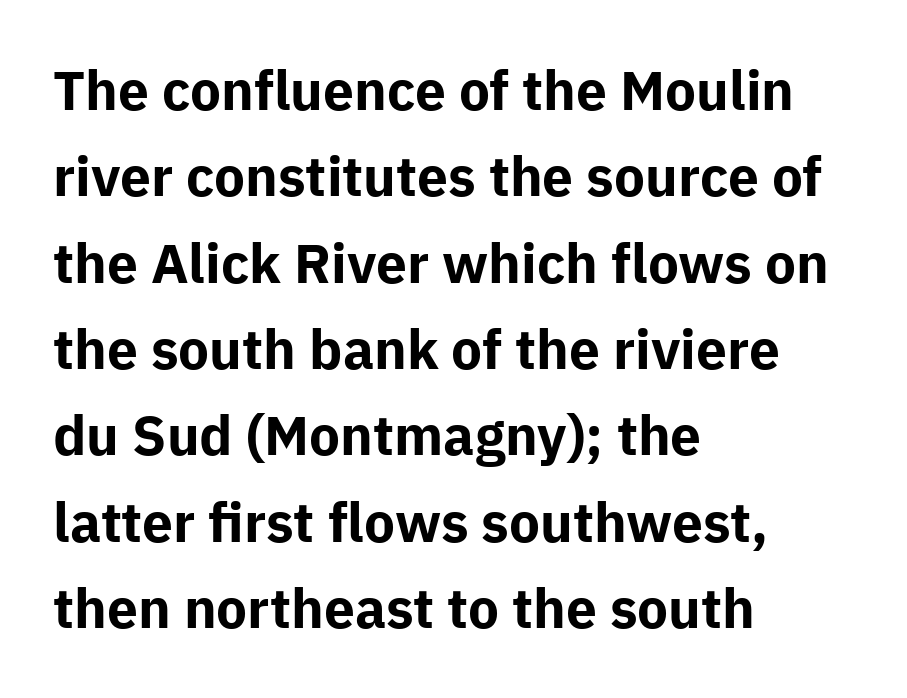
Q: Is the text bold? A: Yes.
Q: Is the text italic (slanted)? A: No, it is upright.
Q: Is the typeface a serif or a sans-serif typeface? A: Sans-serif.
Q: Is the text underlined? A: No.
Q: How is the paragraph aligned? A: Left-aligned.
Q: Is the spacing between letters normal or unusually wide? A: Normal.
Q: Is the spacing between lines tight, normal or loose? A: Normal.
Q: Width (condensed, normal, or wide)? A: Normal.
Q: Stroke contrast? A: Low.
Q: x-height? A: Medium.
Q: Monospaced? A: No.
